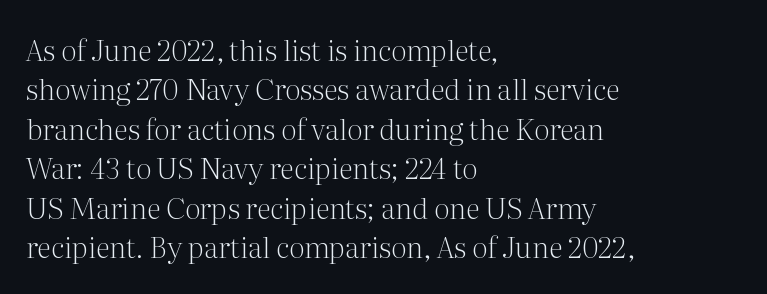
{"serif": "yes", "italic": "no", "bold": "no", "weight": "light", "width": "normal", "stroke_contrast": "medium", "x_height": "medium", "monospaced": "no", "underline": "no", "align": "left", "line_spacing": "normal", "line_spacing_ratio": 1.36, "letter_spacing": "normal", "letter_spacing_em": 0.0, "glyph_px": 29}
